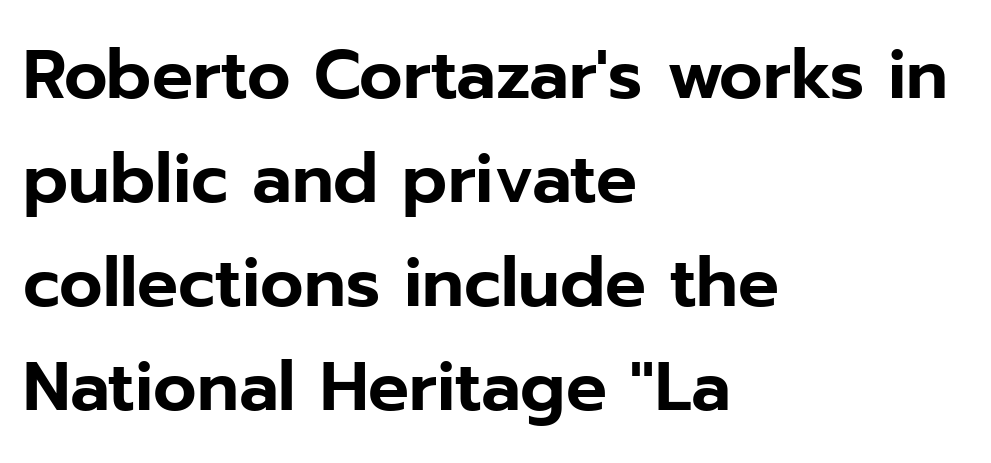
The image shows 68 px sans-serif type, upright; set left-aligned, normal line spacing (1.53x), normal letter spacing, not underlined; low stroke contrast and a medium x-height.
